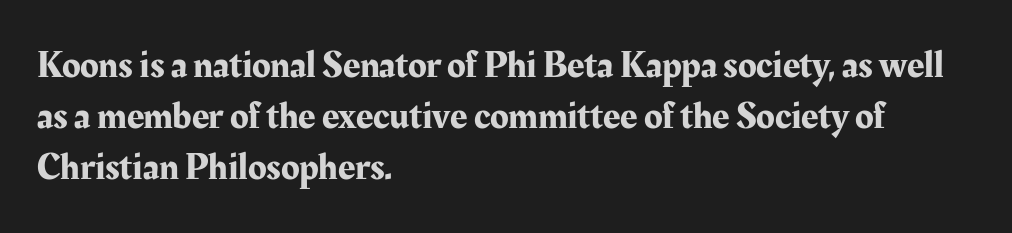
The image shows 38 px serif type, upright; set left-aligned, normal line spacing (1.34x), normal letter spacing, not underlined; medium stroke contrast and a medium x-height.
